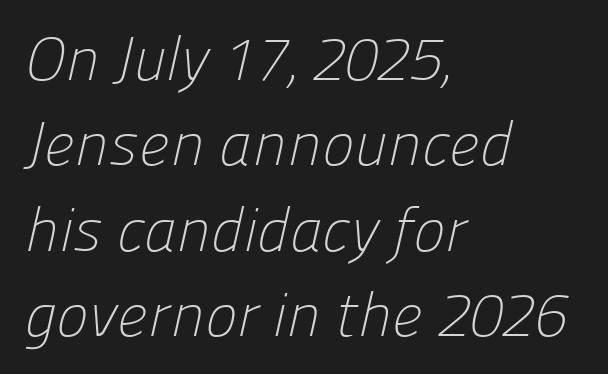
Q: Is the text bold? A: No.
Q: Is the typeface a serif or a sans-serif typeface? A: Sans-serif.
Q: Is the text underlined? A: No.
Q: How is the paragraph aligned? A: Left-aligned.
Q: Is the spacing between letters normal or unusually wide? A: Normal.
Q: Is the spacing between lines tight, normal or loose? A: Normal.
Q: Width (condensed, normal, or wide)? A: Normal.
Q: Stroke contrast? A: Low.
Q: x-height? A: Medium.
Q: Monospaced? A: No.
